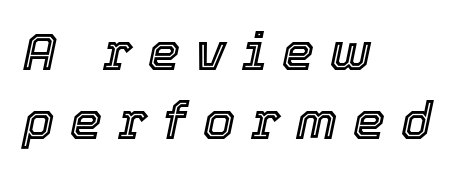
Horizontally, the lines are justified to the leading edge only. When letters slant like this, we call the style italic. Letter spacing: wide. The zone under the glyphs is completely vacant. Here the designer chose a conventional face with non-uniform glyph widths. The rows are spaced the way most documents space them.
